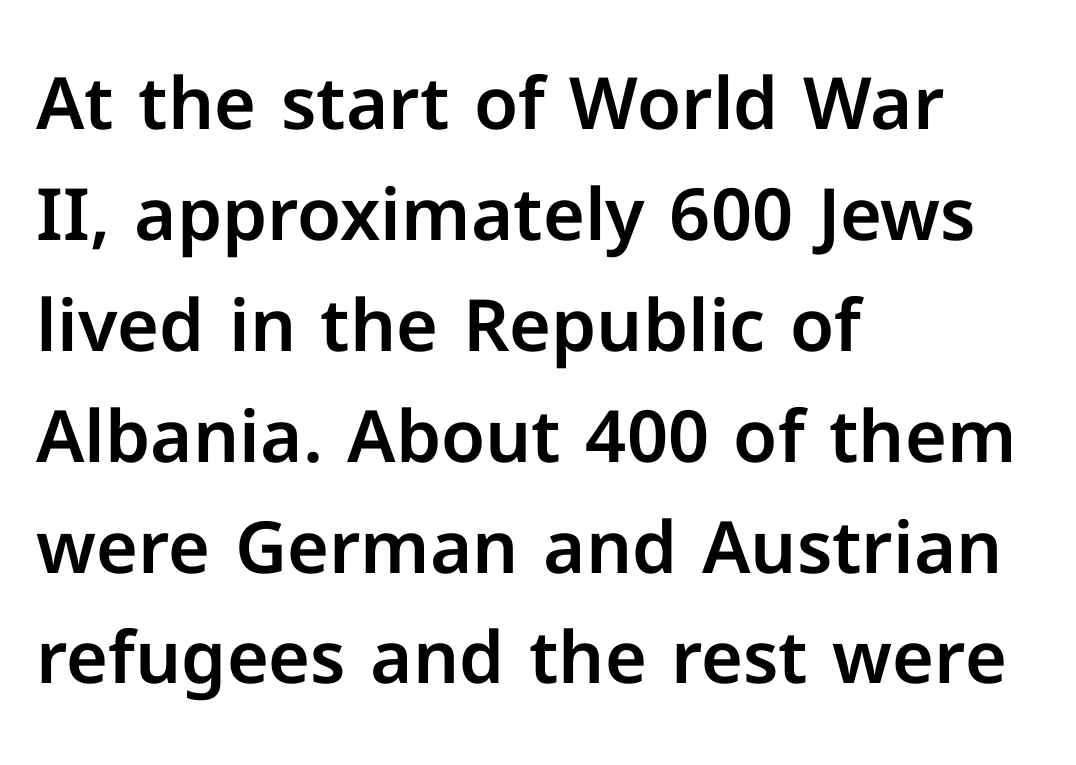
These lines were composed using upright roman letters. A normal amount of white space separates one row of letters from the next. This sample uses plain, unmodified letter spacing. Grotesque or geometric, the face here clearly has no serifs. The setting favours the left margin, as ordinary paragraphs usually do.
